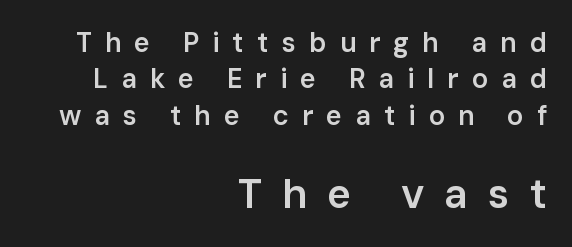
Interline gaps are of average width in this sample. If you squint, the bottom block still reads clearly — it's the larger of the two. Does the lettering tilt? It doesn't — this is upright. Looks like regular typesetting: each glyph gets only the width it needs. Plain, unruled lines of type. Look at the stroke-to-counter ratio: somewhat heavy, a semibold.
